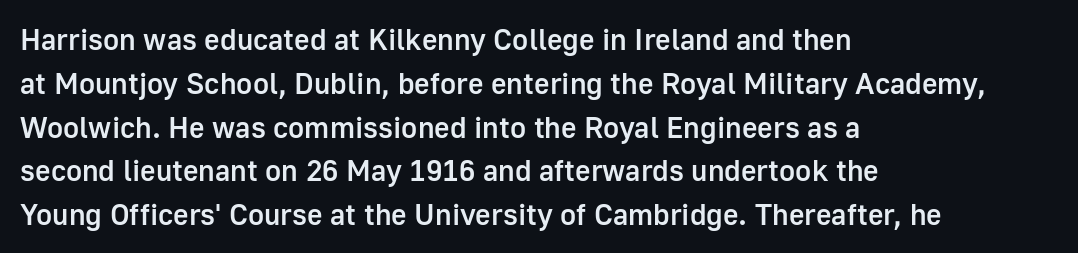
{"serif": "no", "italic": "no", "bold": "semi", "weight": "semibold", "width": "normal", "stroke_contrast": "low", "x_height": "medium", "monospaced": "no", "underline": "no", "align": "left", "line_spacing": "normal", "line_spacing_ratio": 1.46, "letter_spacing": "normal", "letter_spacing_em": 0.0, "glyph_px": 30}
